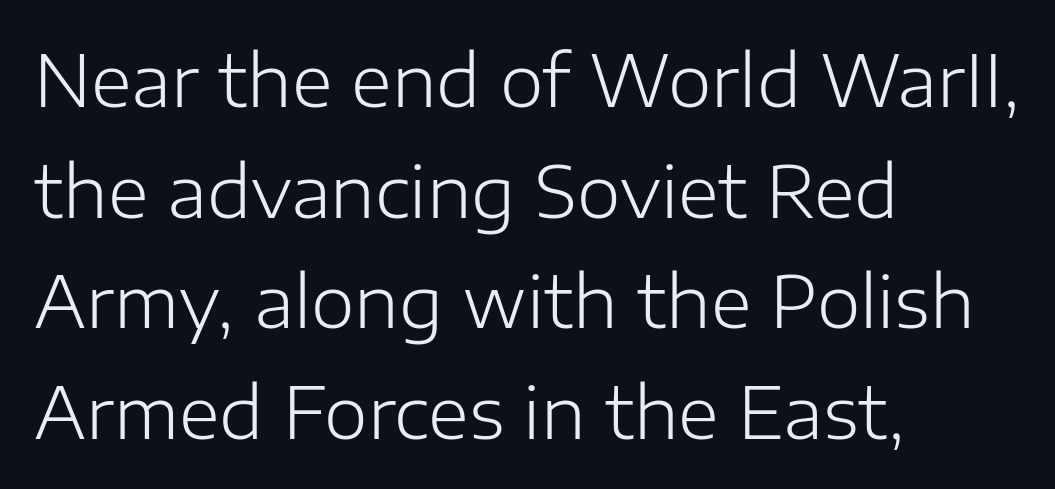
The image shows 70 px light sans-serif type, upright; set left-aligned, normal line spacing (1.58x), normal letter spacing, not underlined; low stroke contrast and a medium x-height.
